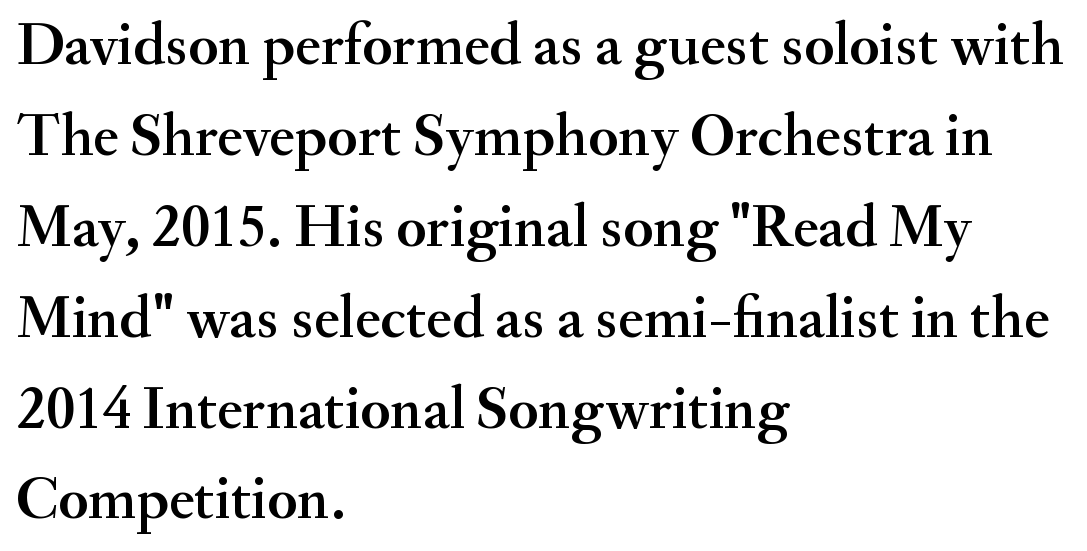
These lines keep a tight, regular rhythm from letter to letter. Baseline-to-baseline distance is the conventional proportion of letter height. All the whitespace from short lines collects on the right. Descender tails drop into unmarked territory. Does the lettering tilt? It doesn't — this is upright.
